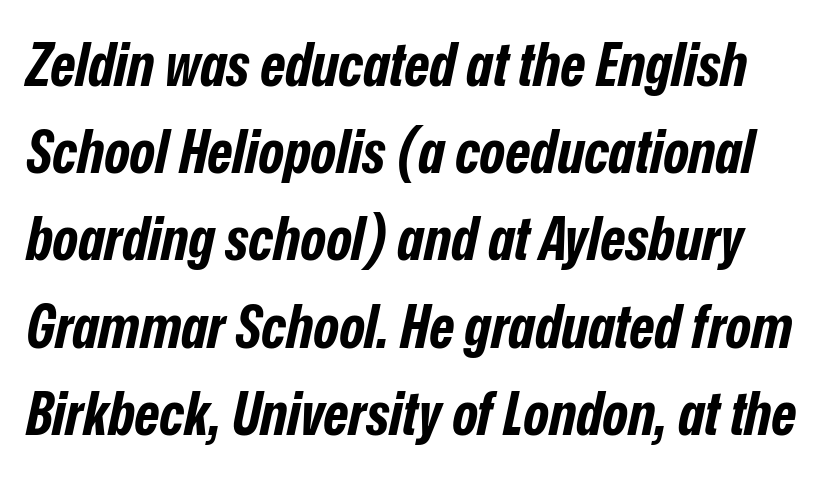
A typesetter would call this leading conventional body-copy spacing. The type is set solid horizontally, with unmodified tracking. Slanted lettering throughout. Strong, thick strokes mark this as bold type.
